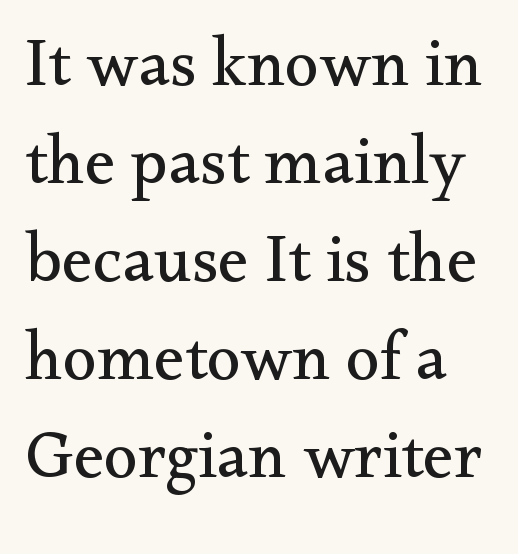
Q: Is the text bold? A: No.
Q: Is the text italic (slanted)? A: No, it is upright.
Q: Is the typeface a serif or a sans-serif typeface? A: Serif.
Q: Is the text underlined? A: No.
Q: Is the spacing between letters normal or unusually wide? A: Normal.
Q: Is the spacing between lines tight, normal or loose? A: Normal.
Q: Width (condensed, normal, or wide)? A: Normal.
Q: Stroke contrast? A: Medium.
Q: x-height? A: Small.
Q: Monospaced? A: No.
